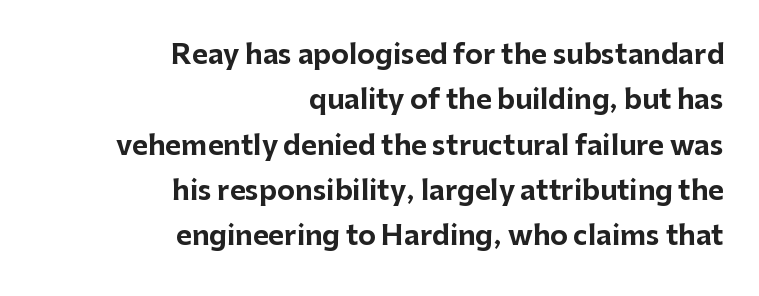
Q: Is the text bold? A: Yes.
Q: Is the text italic (slanted)? A: No, it is upright.
Q: Is the text underlined? A: No.
Q: How is the paragraph aligned? A: Right-aligned.
Q: Is the spacing between letters normal or unusually wide? A: Normal.
Q: Is the spacing between lines tight, normal or loose? A: Normal.
